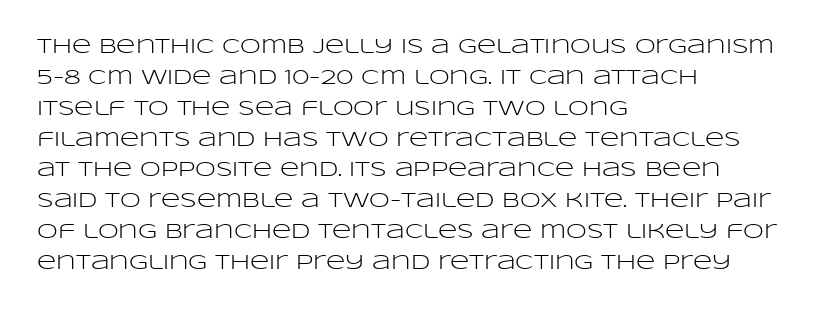
{"italic": "no", "bold": "no", "underline": "no", "align": "left", "line_spacing": "normal", "line_spacing_ratio": 1.47, "letter_spacing": "normal", "letter_spacing_em": 0.0, "glyph_px": 21}
